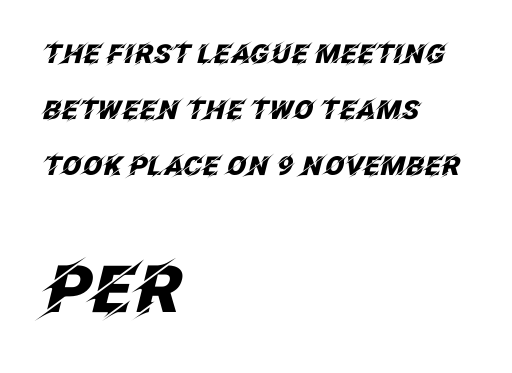
Q: Is the text bold? A: Yes.
Q: Is the text italic (slanted)? A: Yes, it leans right by about 12 degrees.
Q: Is the text underlined? A: No.
Q: How is the paragraph aligned? A: Left-aligned.
Q: Is the spacing between letters normal or unusually wide? A: Normal.
Q: Is the spacing between lines tight, normal or loose? A: Loose.
Q: Which block of text is set in a larger size, the first (top) or the second (bottom)? A: The second (bottom) one.
Q: Width (condensed, normal, or wide)? A: Normal.
Q: Stroke contrast? A: Low.
Q: x-height? A: Large.
Q: Monospaced? A: No.
